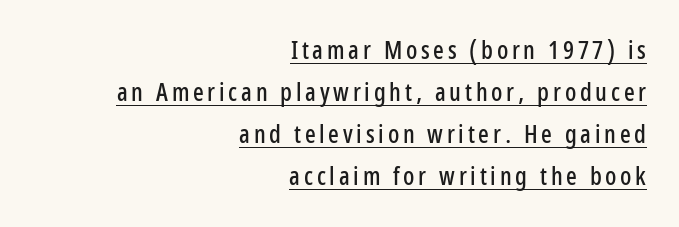
The image shows 25 px text type, upright; set right-aligned, normal line spacing (1.68x), underlined.
